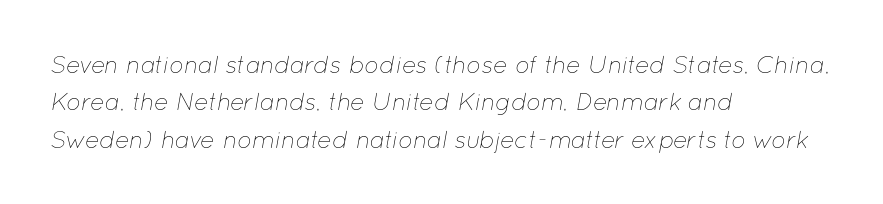
The passage shown leans; its letterforms are oblique. Underline: absent. Inter-character spacing is left at the font's built-in metrics. A quiet, ordinary-to-light weight characterises the typeface.
